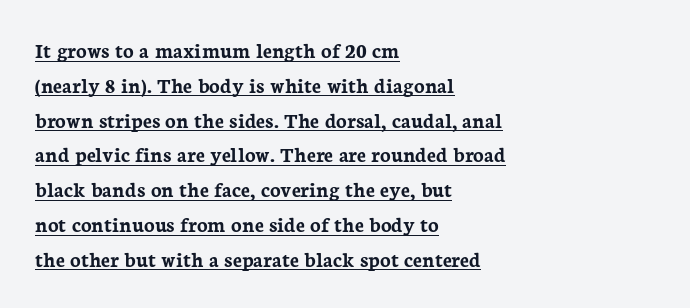
{"italic": "no", "bold": "yes", "underline": "yes", "align": "left", "line_spacing": "normal", "line_spacing_ratio": 1.58, "letter_spacing": "normal", "letter_spacing_em": 0.0, "glyph_px": 22}
